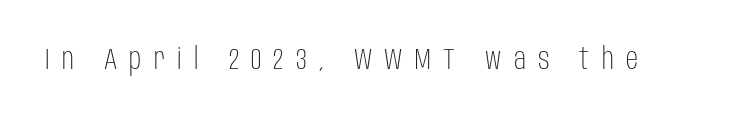
The letterforms sit at book weight or below. Descenders are the only things crossing below the line. You could only call the tracking loose — the letters float apart. The typography opts for an upright posture over an oblique one. Varying glyph widths throughout — classic text-font behaviour. What kind of face is this? One without serifs — a sans.
